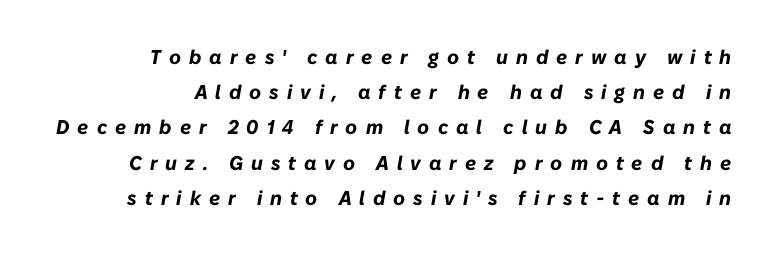
{"italic": "yes", "lean": "right", "slant_degrees": 10, "bold": "yes", "underline": "no", "align": "right", "line_spacing_ratio": 1.76, "letter_spacing": "wide", "letter_spacing_em": 0.4, "glyph_px": 20}
